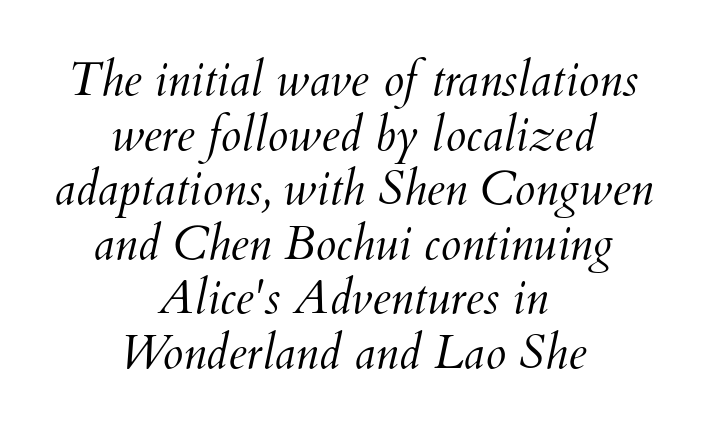
The image shows 47 px light type, italic (leaning right); set centered, line spacing 1.16x, normal letter spacing, not underlined; medium stroke contrast and a small x-height.
